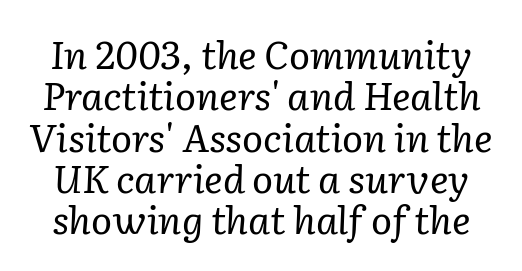
Q: Is the text bold? A: No.
Q: Is the text italic (slanted)? A: Yes, it leans right by about 2 degrees.
Q: Is the typeface a serif or a sans-serif typeface? A: Serif.
Q: Is the text underlined? A: No.
Q: Is the spacing between letters normal or unusually wide? A: Normal.
Q: Is the spacing between lines tight, normal or loose? A: Tight.
Q: Width (condensed, normal, or wide)? A: Normal.
Q: Stroke contrast? A: Low.
Q: x-height? A: Medium.
Q: Monospaced? A: No.
